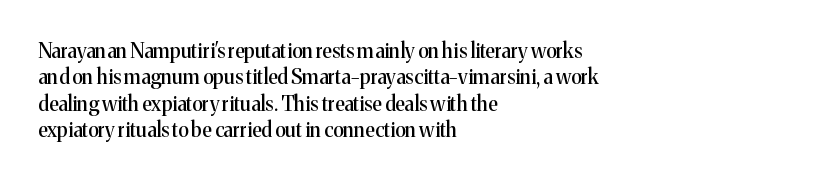
Q: Is the text italic (slanted)? A: No, it is upright.
Q: Is the text underlined? A: No.
Q: How is the paragraph aligned? A: Left-aligned.
Q: Is the spacing between letters normal or unusually wide? A: Normal.
Q: Is the spacing between lines tight, normal or loose? A: Normal.
